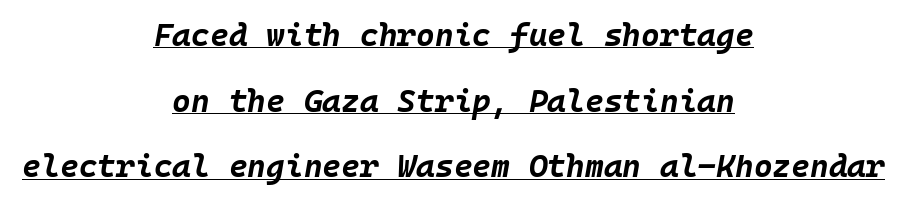
This is heavy type, rendered in bold. The rag falls on both sides of this text block equally. Underlining? Definitely there. Does the lettering tilt? It does — this is italic. Think of a typewriter: that constant character pitch is what you see here. Each new line begins a long way beneath the previous one.
